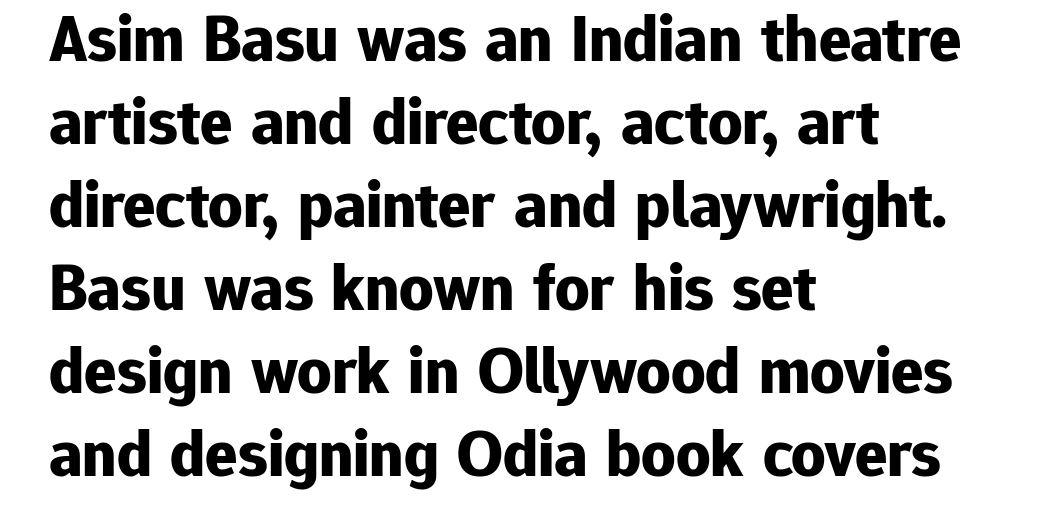
Q: Is the text bold? A: Yes.
Q: Is the text italic (slanted)? A: No, it is upright.
Q: Is the typeface a serif or a sans-serif typeface? A: Sans-serif.
Q: Is the text underlined? A: No.
Q: How is the paragraph aligned? A: Left-aligned.
Q: Is the spacing between letters normal or unusually wide? A: Normal.
Q: Width (condensed, normal, or wide)? A: Normal.
Q: Stroke contrast? A: Low.
Q: x-height? A: Medium.
Q: Monospaced? A: No.
